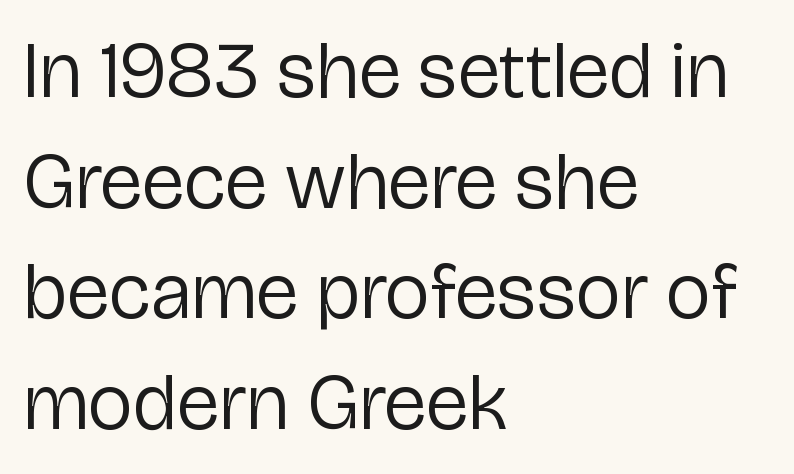
Here the designer chose a conventional face with non-uniform glyph widths. Glance below the letters and you will spot only blank space. When letters stand straight like this, we call the style roman or upright. Every row of glyphs begins at an identical x-position on the left.
